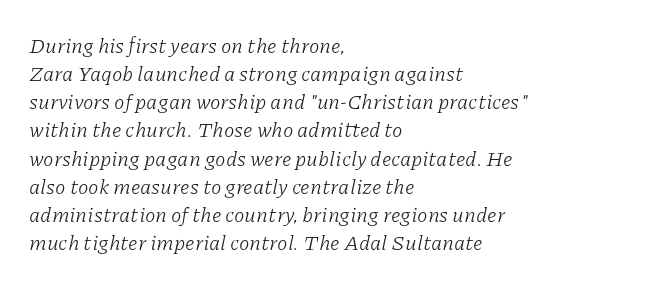
Q: Is the text bold? A: No.
Q: Is the text italic (slanted)? A: Yes, it leans right by about 11 degrees.
Q: Is the text underlined? A: No.
Q: How is the paragraph aligned? A: Left-aligned.
Q: Is the spacing between letters normal or unusually wide? A: Normal.
Q: Is the spacing between lines tight, normal or loose? A: Normal.
